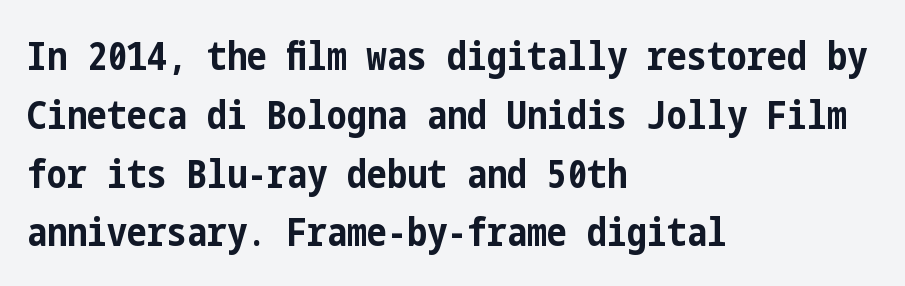
Q: Is the text bold? A: Yes.
Q: Is the text italic (slanted)? A: No, it is upright.
Q: Is the typeface a serif or a sans-serif typeface? A: Sans-serif.
Q: Is the text underlined? A: No.
Q: How is the paragraph aligned? A: Left-aligned.
Q: Is the spacing between letters normal or unusually wide? A: Normal.
Q: Is the spacing between lines tight, normal or loose? A: Normal.
Q: Width (condensed, normal, or wide)? A: Condensed.
Q: Stroke contrast? A: Low.
Q: x-height? A: Medium.
